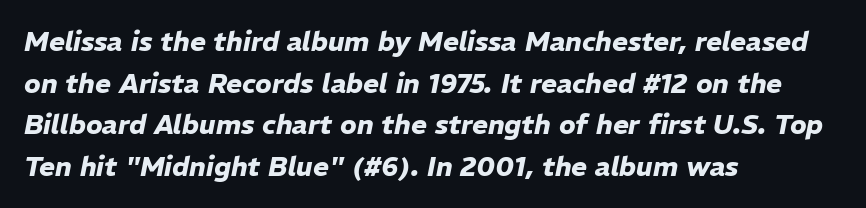
{"italic": "yes", "lean": "right", "slant_degrees": 11, "bold": "yes", "underline": "no", "align": "left", "line_spacing": "normal", "line_spacing_ratio": 1.54, "letter_spacing": "normal", "letter_spacing_em": 0.0, "glyph_px": 27}
